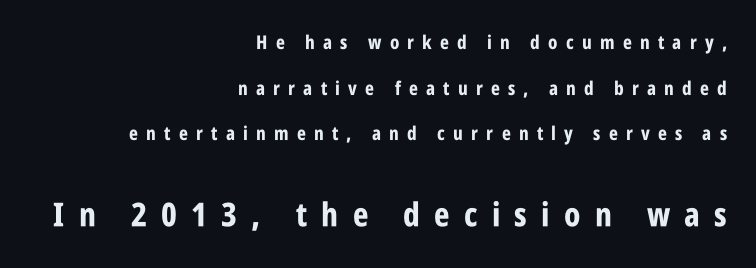
Q: Is the text bold? A: Yes.
Q: Is the text italic (slanted)? A: No, it is upright.
Q: Is the typeface a serif or a sans-serif typeface? A: Sans-serif.
Q: Is the text underlined? A: No.
Q: How is the paragraph aligned? A: Right-aligned.
Q: Is the spacing between letters normal or unusually wide? A: Unusually wide.
Q: Is the spacing between lines tight, normal or loose? A: Loose.
Q: Which block of text is set in a larger size, the first (top) or the second (bottom)? A: The second (bottom) one.
Q: Width (condensed, normal, or wide)? A: Condensed.
Q: Stroke contrast? A: Low.
Q: x-height? A: Large.
Q: Monospaced? A: No.
